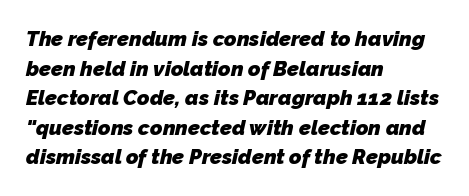
{"bold": "yes", "underline": "no", "align": "left", "line_spacing": "normal", "line_spacing_ratio": 1.41, "letter_spacing": "normal", "letter_spacing_em": 0.0, "glyph_px": 21}
